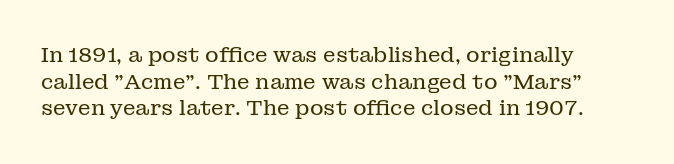
Q: Is the text bold? A: No.
Q: Is the text italic (slanted)? A: No, it is upright.
Q: Is the text underlined? A: No.
Q: How is the paragraph aligned? A: Left-aligned.
Q: Is the spacing between letters normal or unusually wide? A: Normal.
Q: Is the spacing between lines tight, normal or loose? A: Normal.
